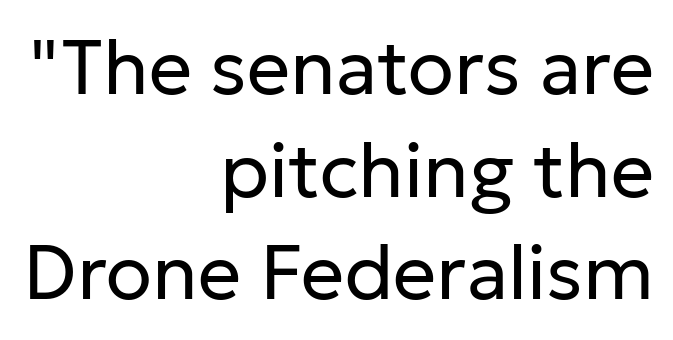
{"serif": "no", "italic": "no", "bold": "no", "weight": "regular", "width": "normal", "stroke_contrast": "low", "x_height": "medium", "monospaced": "no", "underline": "no", "align": "right", "line_spacing": "normal", "line_spacing_ratio": 1.35, "letter_spacing": "normal", "letter_spacing_em": 0.0, "glyph_px": 76}
